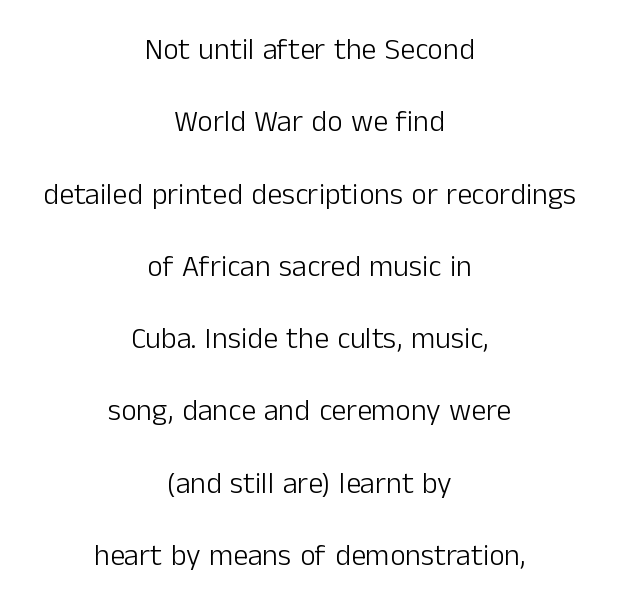
Classification — sans serif. Where is the straight margin? There isn't one; the lines are centered. The rendering keeps characters at their native spacing. Every character sits straight up, as roman type does.
